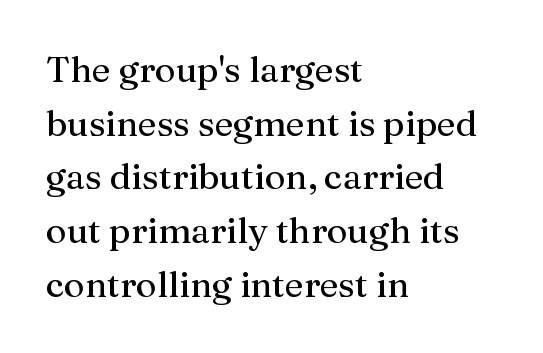
{"serif": "yes", "italic": "no", "bold": "no", "weight": "regular", "width": "normal", "stroke_contrast": "medium", "x_height": "medium", "monospaced": "no", "underline": "no", "align": "left", "line_spacing": "normal", "line_spacing_ratio": 1.49, "letter_spacing": "normal", "letter_spacing_em": 0.0, "glyph_px": 36}
